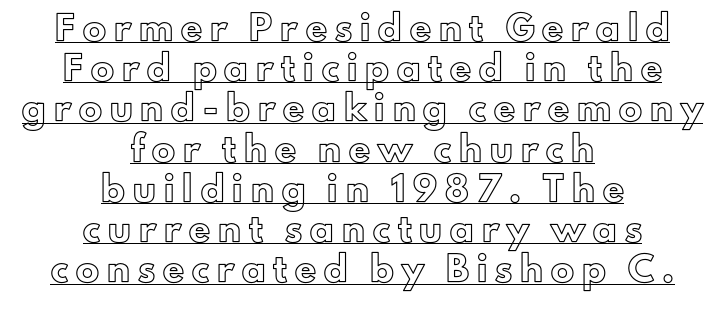
The lines are quadded center. The string is rendered with underlining switched on. Inter-character spacing is expanded well beyond the font's built-in metrics. The lettering holds an erect, upright posture throughout.
